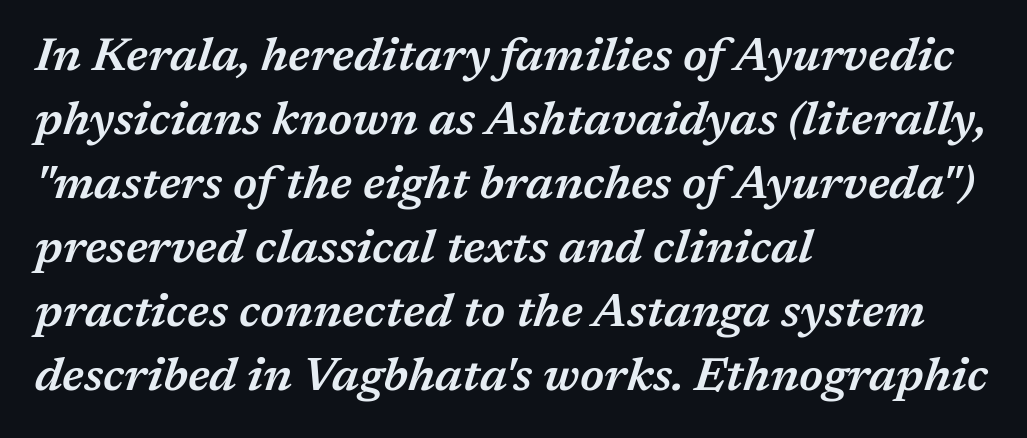
The image shows 47 px semibold type, italic (leaning right); set left-aligned, normal line spacing (1.36x), normal letter spacing, not underlined; medium stroke contrast and a medium x-height.
